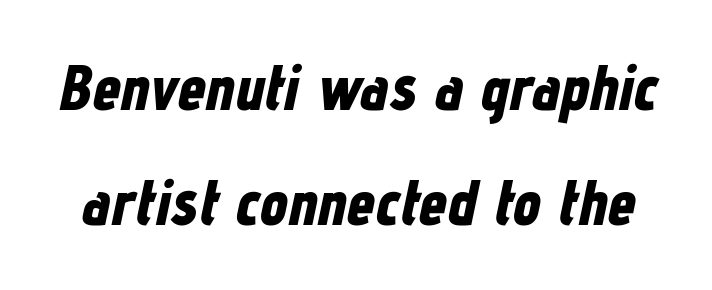
Q: Is the text bold? A: Yes.
Q: Is the text italic (slanted)? A: Yes, it leans right by about 12 degrees.
Q: Is the text underlined? A: No.
Q: Is the spacing between letters normal or unusually wide? A: Normal.
Q: Width (condensed, normal, or wide)? A: Condensed.
Q: Stroke contrast? A: Low.
Q: x-height? A: Medium.
Q: Monospaced? A: No.
